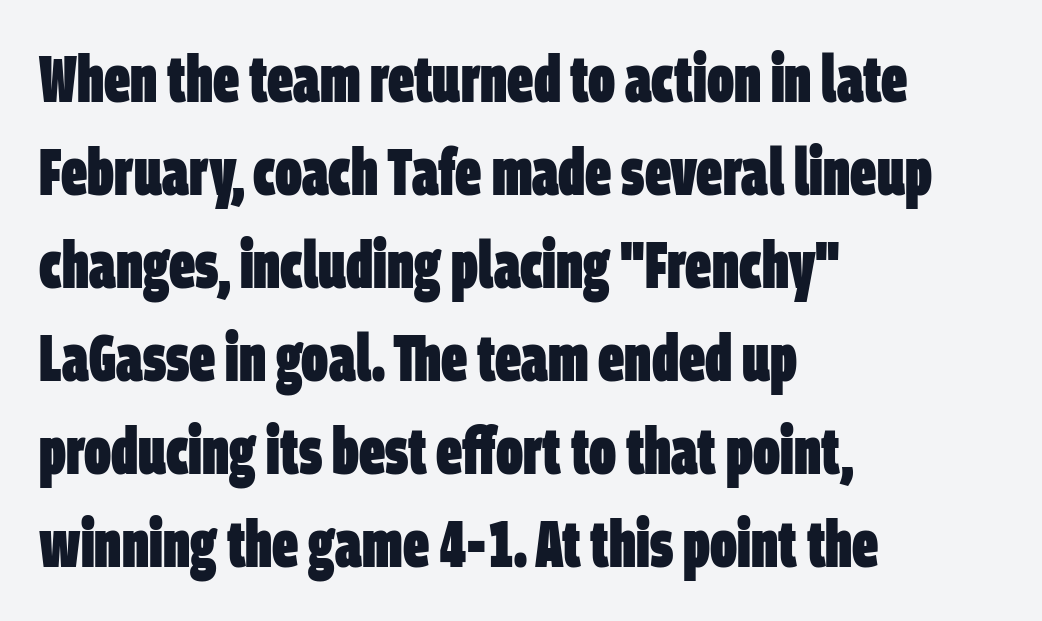
{"serif": "no", "bold": "yes", "weight": "heavy", "width": "condensed", "stroke_contrast": "low", "x_height": "large", "monospaced": "no", "underline": "no", "align": "left", "line_spacing": "normal", "line_spacing_ratio": 1.43, "letter_spacing": "normal", "letter_spacing_em": 0.0, "glyph_px": 65}
